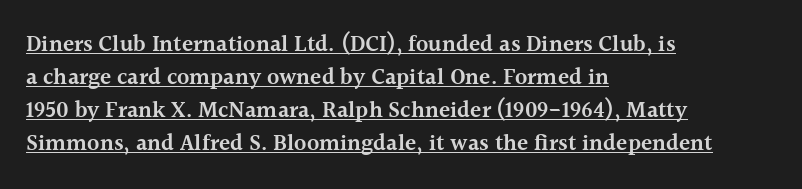
{"italic": "no", "bold": "semi", "underline": "yes", "align": "left", "line_spacing": "normal", "line_spacing_ratio": 1.43, "letter_spacing": "normal", "letter_spacing_em": 0.0, "glyph_px": 23}
